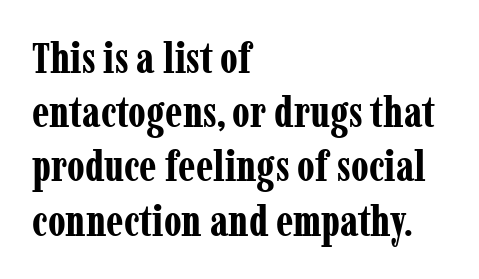
The space between consecutive lines is moderate. The gaps between neighbouring characters are ordinary and unremarkable. These lines are composed in type with serifs. The string is rendered with underlining switched off. One-word summary of the alignment: left.
